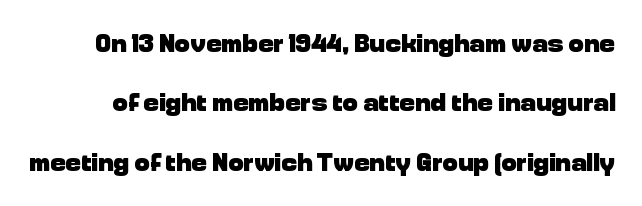
{"italic": "no", "bold": "yes", "underline": "no", "line_spacing": "loose", "line_spacing_ratio": 2.28, "letter_spacing": "normal", "letter_spacing_em": 0.0, "glyph_px": 26}
